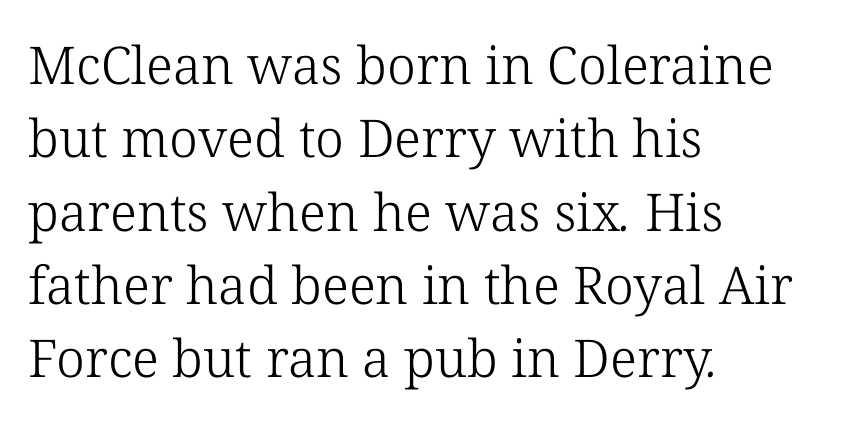
To sum up the face: it has serifs. Vertically, the passage feels balanced, rows spaced as you'd expect. No letter is thick-stroked: the sample isn't bold. The letters sit at their default tracking, neither squeezed nor spread. The rag falls on the right side of this text block. The gap between lines stays unmarked.
